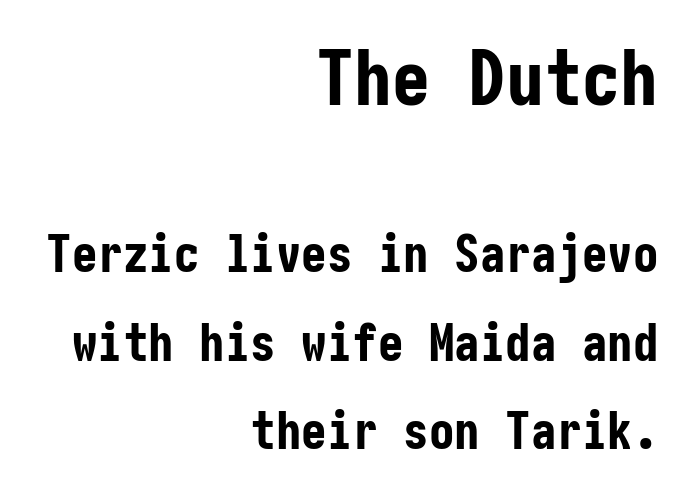
Descender tails drop into unmarked territory. The font's upright variant was chosen for this text. The line texture is even and compact thanks to regular tracking. Size hierarchy here favors the leading block over the trailing one. The text block is weighted toward the right margin, trailing off unevenly leftward.
